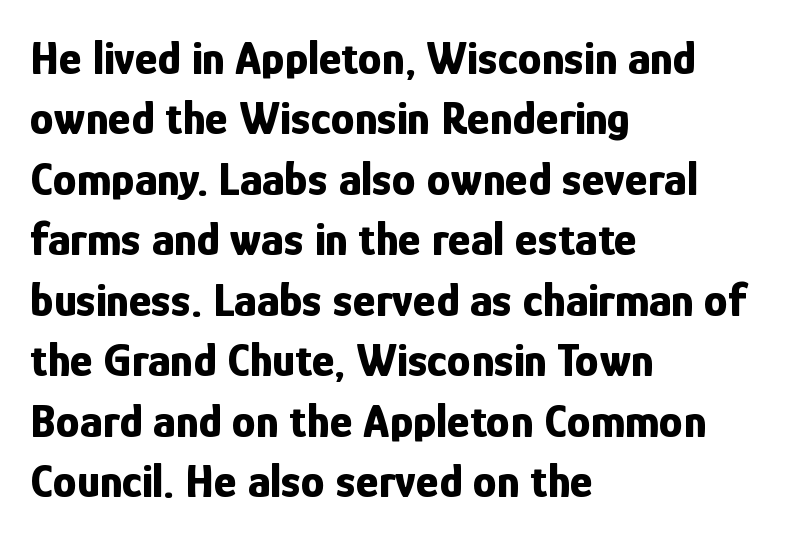
This sample has the flowing, uneven cadence of proportional lettering. The horizontal fit of the characters is conventional and even. Its strokes are broad and dark, the hallmark of bold type. Check the space under the baseline: it is left empty. Classification — sans serif.
